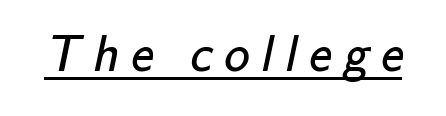
{"serif": "no", "bold": "no", "weight": "regular", "width": "normal", "stroke_contrast": "low", "x_height": "small", "monospaced": "no", "underline": "yes", "letter_spacing": "wide", "letter_spacing_em": 0.23, "glyph_px": 51}
